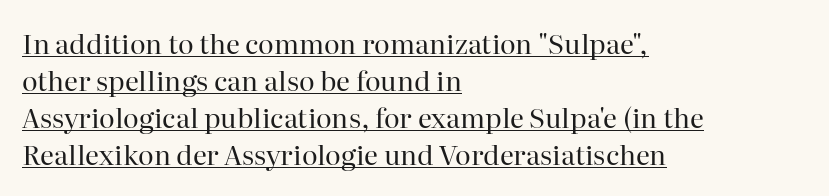
{"italic": "no", "bold": "no", "underline": "yes", "align": "left", "line_spacing": "normal", "line_spacing_ratio": 1.37, "letter_spacing": "normal", "letter_spacing_em": 0.0, "glyph_px": 27}
